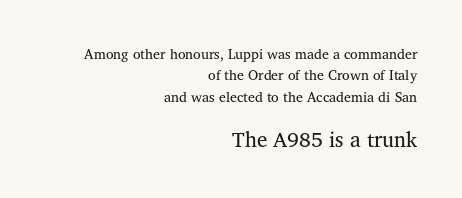
The passage is arranged like a letterhead date or caption credit — flush right. In terms of leading, this rendering sits right in the middle. The following chunk of copy outweighs the initial chunk in type size. Plain, unruled lines of type.
